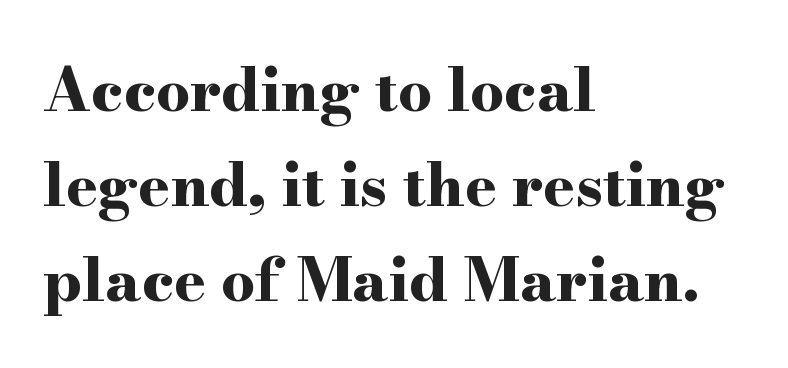
In terms of weight, the rendering is a true, heavy bold. No word sits above an underline. The letters carry serifs — small finishing strokes at the ends of their stems. Looks like regular typesetting: each glyph gets only the width it needs. The setting favours the left margin, as ordinary paragraphs usually do. Ordinary non-slanted type is in use.
